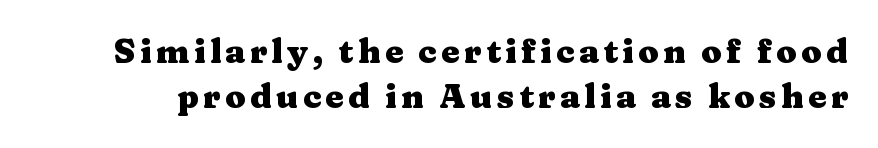
How would I describe the line gaps? Plain and ordinary. The words here are not underlined. Does the weight exceed regular? Yes, all the way to bold. This is serif lettering, the kind often seen in printed books.
